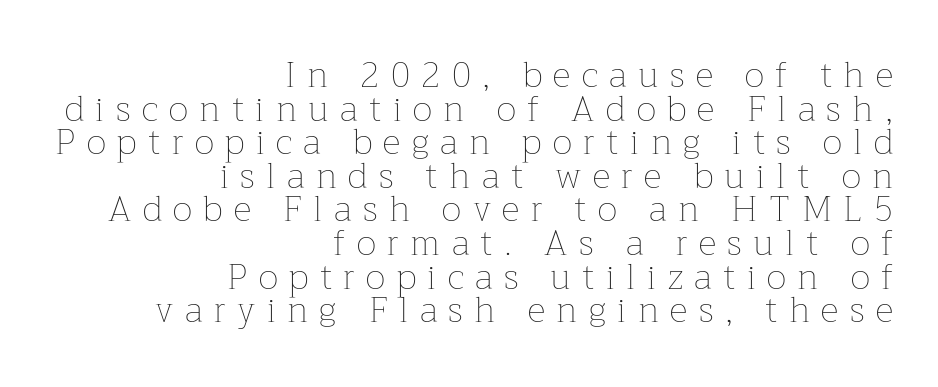
The image shows 35 px thin type, upright; set right-aligned, tight line spacing (0.96x), unusually wide letter spacing (+0.33 em), not underlined; low stroke contrast and a medium x-height.
